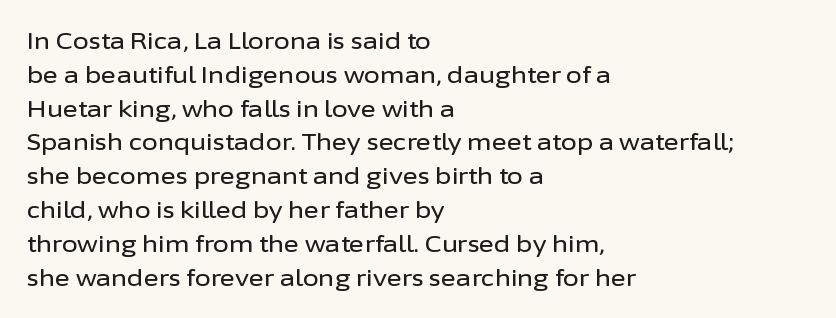
Left-aligned paragraph, ragged on the right. Compared with typical body copy, the letter spacing here is the same. A roman cut, with each character standing at attention. Baseline-to-baseline distance is the conventional proportion of letter height. The string is rendered with underlining switched off.
